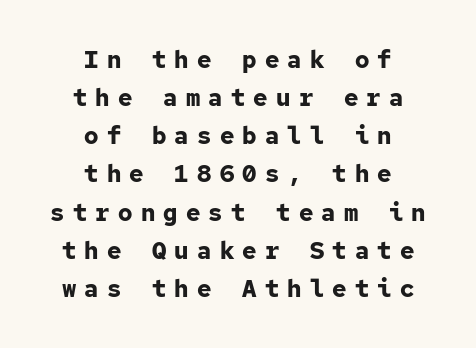
Check the space under the baseline: it is left empty. This block has exactly the height ordinary leading produces. Italic: no, the glyphs are upright roman. Students, this is bold: see how much ink each stroke carries. The lines in this sample share a center point and differ in where they start and stop.
